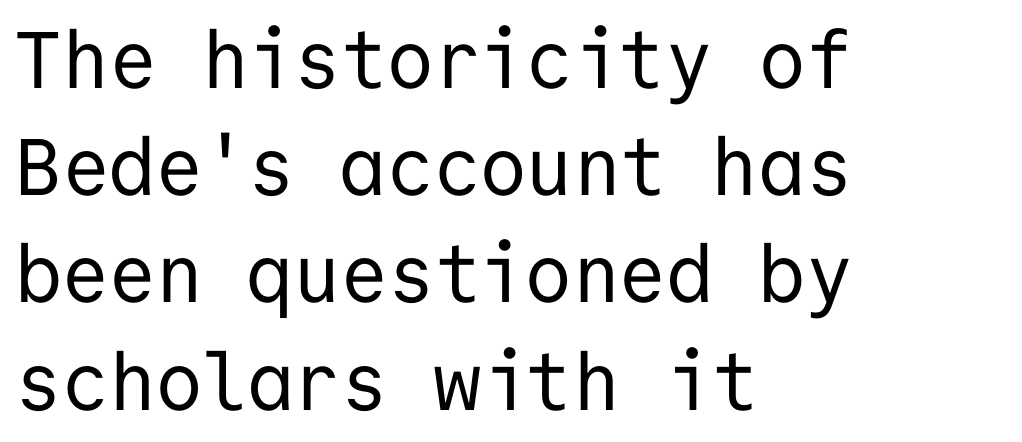
Every character here occupies the same horizontal width, giving the sample a typewriter-like rhythm. In terms of leading, this rendering sits right in the middle. This sample uses a sans-serif face. A light-to-regular cut is what we see here. The area under the type is left untouched. Ordinary non-slanted type is in use.
